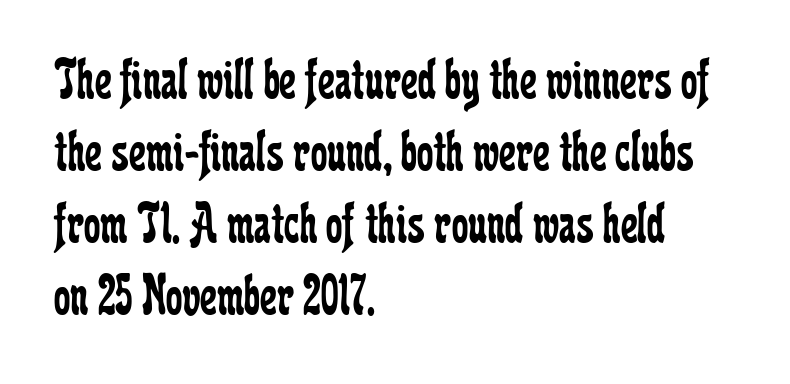
The image shows 59 px regular-weight, condensed serif type, upright; set left-aligned, line spacing 1.22x, normal letter spacing, not underlined; low stroke contrast and a medium x-height.
